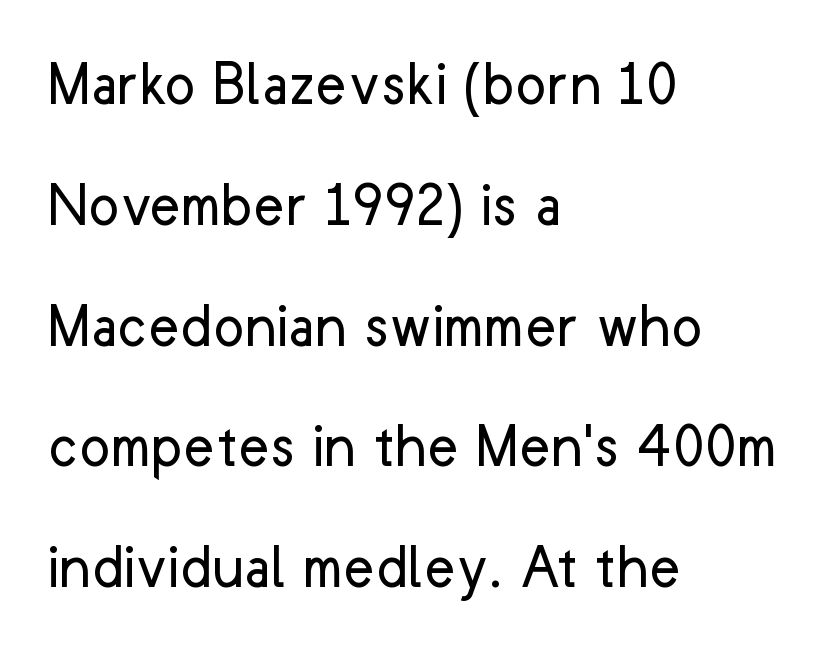
The font family rendered here belongs to the sans-serif group. Caption: multi-line text, flush left, ragged right. Honestly, there is no underline to notice here at all. Words appear dense and cohesive because spacing is normal.
